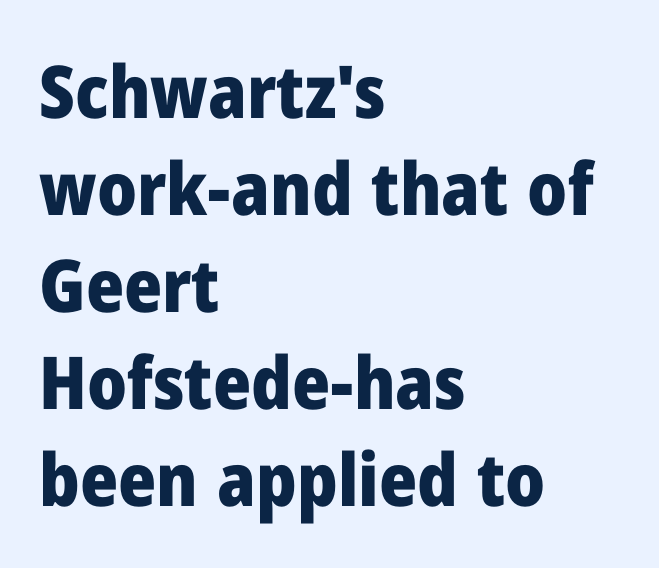
Q: Is the text bold? A: Yes.
Q: Is the text italic (slanted)? A: No, it is upright.
Q: Is the typeface a serif or a sans-serif typeface? A: Sans-serif.
Q: Is the text underlined? A: No.
Q: How is the paragraph aligned? A: Left-aligned.
Q: Is the spacing between letters normal or unusually wide? A: Normal.
Q: Is the spacing between lines tight, normal or loose? A: Normal.
Q: Width (condensed, normal, or wide)? A: Normal.
Q: Stroke contrast? A: Low.
Q: x-height? A: Medium.
Q: Monospaced? A: No.
